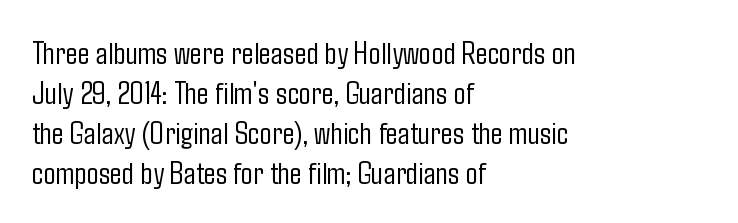
Bare-footed words on every line. How are the letters spaced? Ordinarily, with no added tracking. On a weight scale, this lands at 450 or below. The letters stand straight up with perfectly vertical stems. The paragraph shown leans on its left margin.
